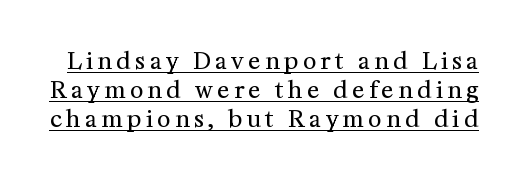
{"italic": "no", "bold": "no", "underline": "yes", "line_spacing": "normal", "line_spacing_ratio": 1.27, "glyph_px": 23}
